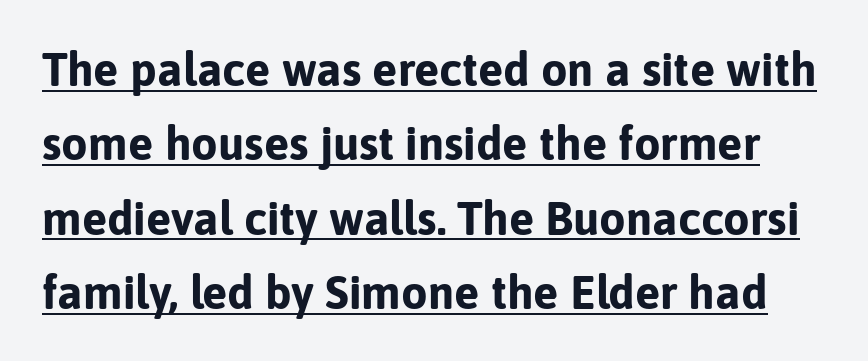
Q: Is the text bold? A: Yes.
Q: Is the text italic (slanted)? A: No, it is upright.
Q: Is the typeface a serif or a sans-serif typeface? A: Sans-serif.
Q: Is the text underlined? A: Yes.
Q: Is the spacing between letters normal or unusually wide? A: Normal.
Q: Is the spacing between lines tight, normal or loose? A: Normal.
Q: Width (condensed, normal, or wide)? A: Normal.
Q: Stroke contrast? A: Low.
Q: x-height? A: Medium.
Q: Monospaced? A: No.
